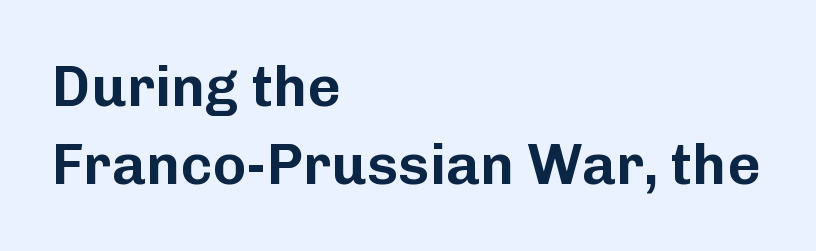
The image shows 57 px sans-serif type, upright; set left-aligned, normal line spacing (1.36x), normal letter spacing, not underlined; low stroke contrast and a medium x-height.
